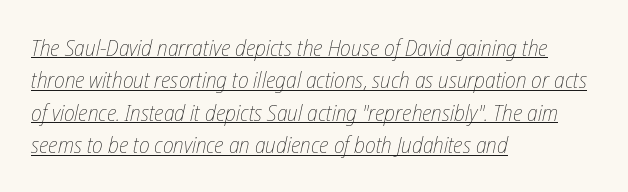
The image shows 23 px text type, italic (leaning right); set left-aligned, normal line spacing (1.41x), normal letter spacing, underlined.
